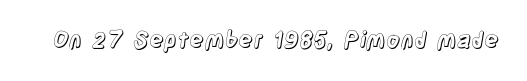
{"underline": "no", "letter_spacing": "normal", "letter_spacing_em": 0.0, "glyph_px": 22}
